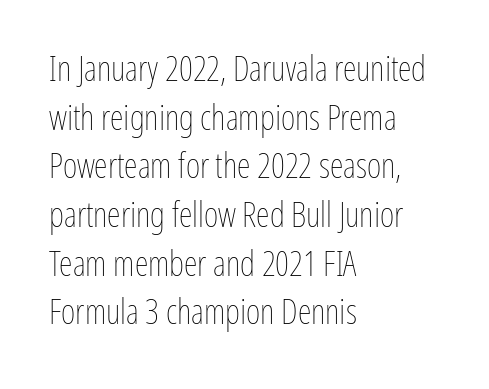
The image shows 35 px thin, condensed type, upright; set left-aligned, normal line spacing (1.39x), normal letter spacing, not underlined; low stroke contrast and a medium x-height.
